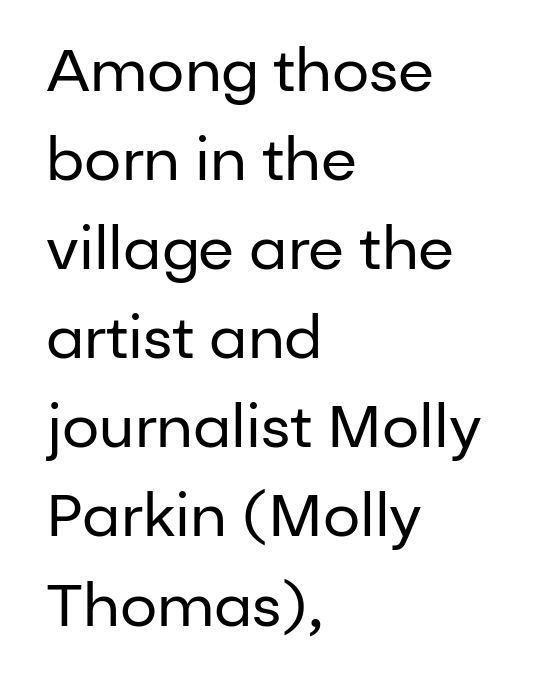
{"serif": "no", "italic": "no", "bold": "no", "weight": "regular", "width": "normal", "stroke_contrast": "low", "x_height": "medium", "monospaced": "no", "underline": "no", "align": "left", "line_spacing": "normal", "line_spacing_ratio": 1.51, "letter_spacing": "normal", "letter_spacing_em": 0.0, "glyph_px": 59}
